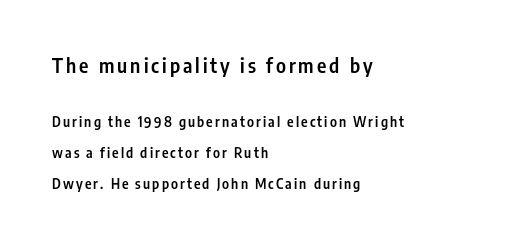
{"italic": "no", "bold": "semi", "underline": "no", "align": "left", "line_spacing": "loose", "line_spacing_ratio": 2.21, "larger_block": "first", "size_ratio": 1.43, "glyph_px": 20}
